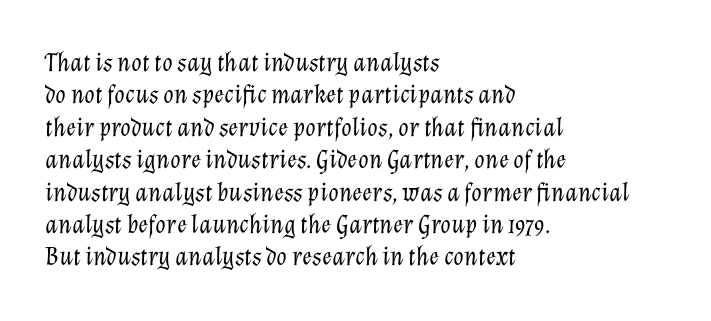
{"italic": "yes", "lean": "right", "slant_degrees": 12, "bold": "no", "underline": "no", "align": "left", "line_spacing_ratio": 1.2, "letter_spacing": "normal", "letter_spacing_em": 0.0, "glyph_px": 27}
